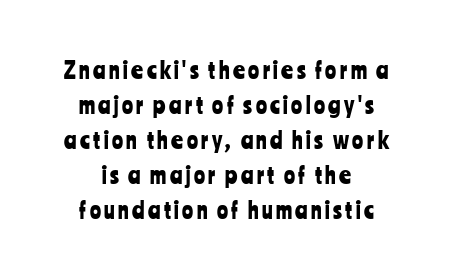
The image shows 23 px text type, upright; set normal line spacing (1.52x), not underlined.
